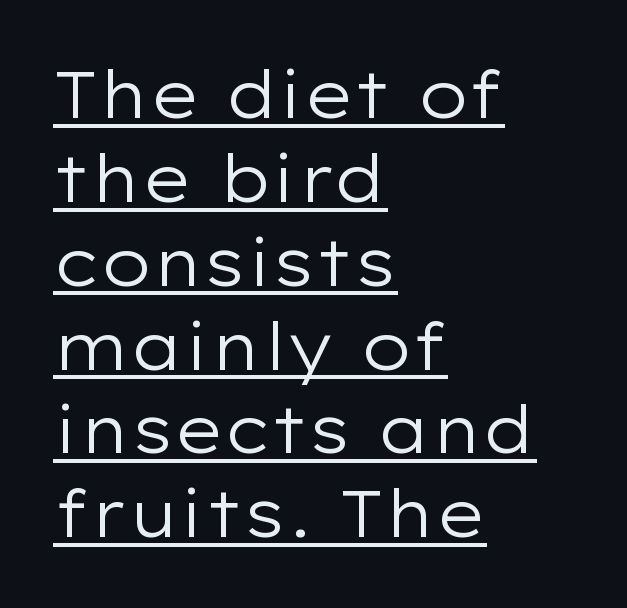
Line starts are locked; line ends wander. The characters display no serif detailing; their extremities are plain. This sample uses plain, unmodified letter spacing. Stem width sits at or under what a default text font uses. Somebody hit Ctrl+U on this one — the words are underlined.
